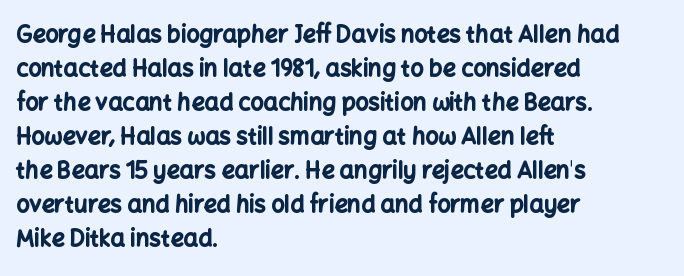
{"italic": "no", "bold": "yes", "underline": "no", "align": "left", "line_spacing": "normal", "line_spacing_ratio": 1.48, "letter_spacing": "normal", "letter_spacing_em": 0.0, "glyph_px": 23}
